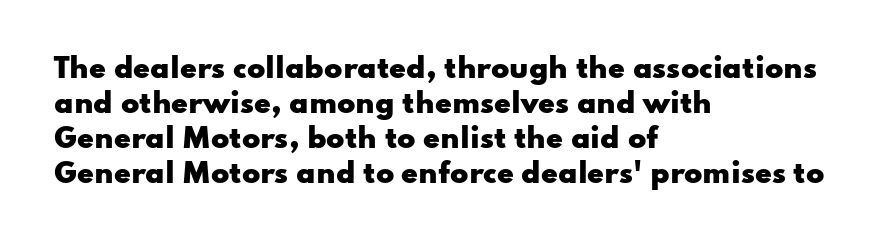
Q: Is the text bold? A: Yes.
Q: Is the text italic (slanted)? A: No, it is upright.
Q: Is the text underlined? A: No.
Q: How is the paragraph aligned? A: Left-aligned.
Q: Is the spacing between letters normal or unusually wide? A: Normal.
Q: Is the spacing between lines tight, normal or loose? A: Normal.
